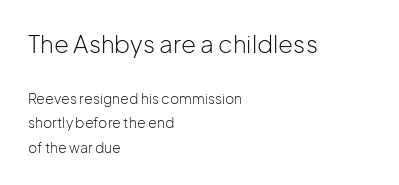
The strokes are not fattened; the text isn't bold. The letters stand straight up with perfectly vertical stems. Nothing unusual about the tracking: characters are spaced as the font intends. The area under the type is left untouched. The lines are quadded left.
